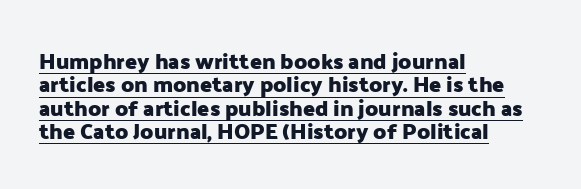
The image shows 22 px bold type, upright; set left-aligned, tight line spacing (1.06x), normal letter spacing, underlined.
